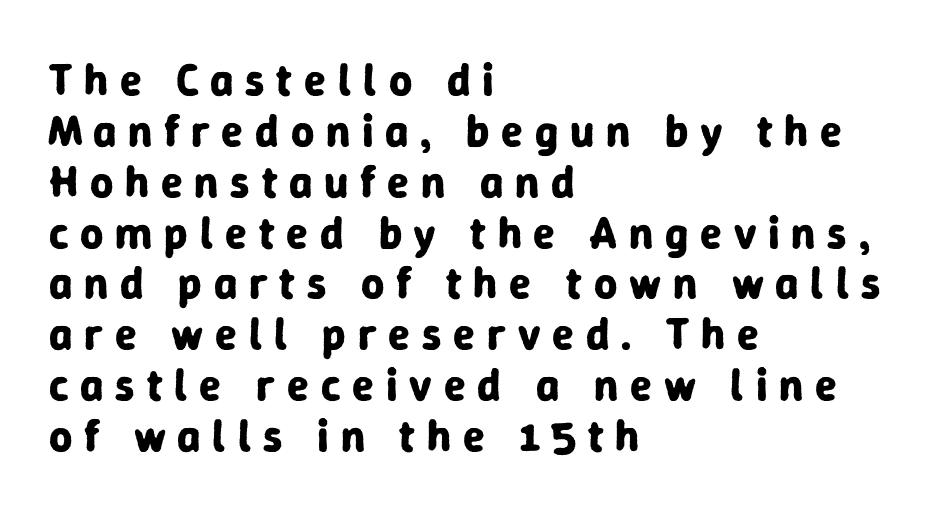
The image shows 45 px bold sans-serif type, upright; set left-aligned, tight line spacing (1.13x), unusually wide letter spacing (+0.26 em), not underlined; low stroke contrast and a medium x-height.
